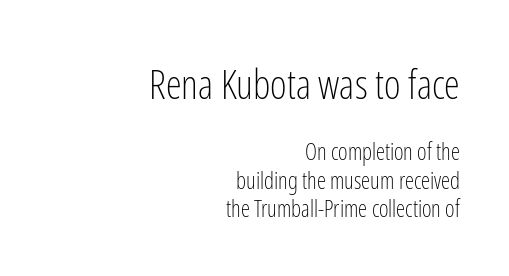
{"serif": "no", "italic": "no", "bold": "no", "weight": "light", "width": "condensed", "stroke_contrast": "low", "x_height": "medium", "monospaced": "no", "underline": "no", "align": "right", "line_spacing": "normal", "line_spacing_ratio": 1.25, "letter_spacing": "normal", "letter_spacing_em": 0.0, "larger_block": "first", "size_ratio": 1.74, "glyph_px": 40}
